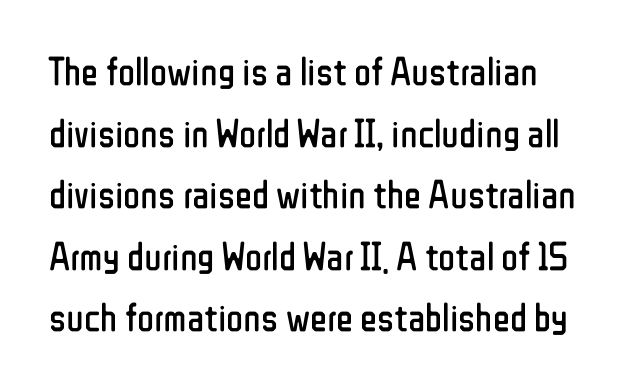
The strip under each line holds only bare page. This is sans-serif lettering, the kind often seen on screens and signage. Bold? No — there's no thickening of the strokes. The rows are spaced the way most documents space them.
